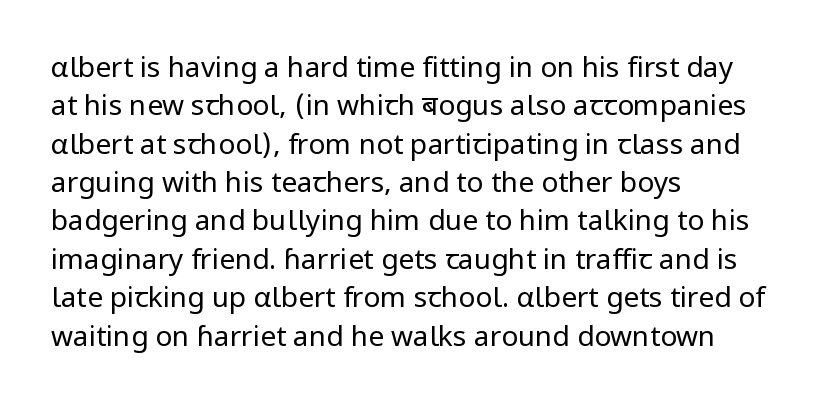
The image shows 28 px regular-weight sans-serif type, upright; set left-aligned, normal line spacing (1.37x), normal letter spacing, not underlined; low stroke contrast and a medium x-height.
